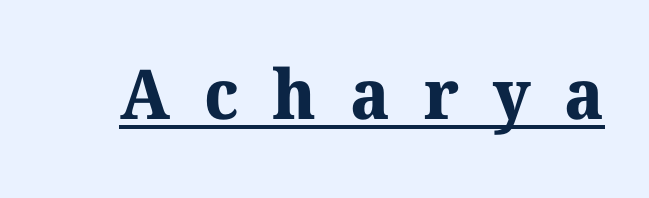
Font category for this specimen: serif. Strokes here are thick enough to call this a true bold. You could only call the tracking loose — the letters float apart. Looks like regular typesetting: each glyph gets only the width it needs. A rule runs beneath these lines of type.
